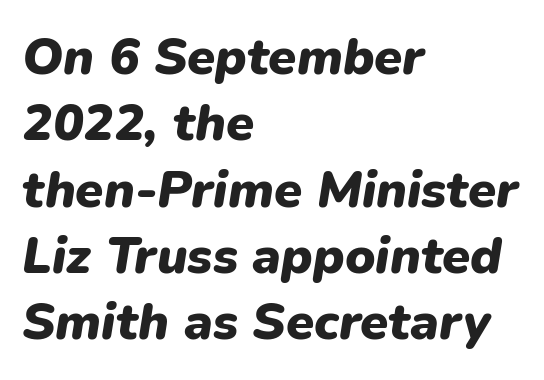
Leading matches the norm, producing a regular column. The whole block is typeset with a tilt. Stroke thickness is high; the sample reads as a true bold. Default kerning and tracking; the words read as compact shapes.
